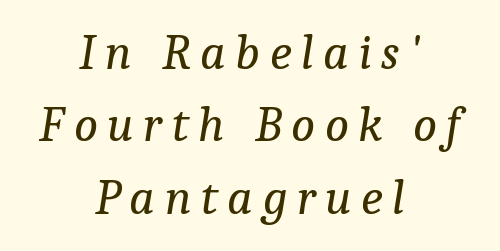
Reading down the block, each line starts at a different indent, mirrored at its end. Quick note: italic. Stroke terminals: seriffed. Rule under the text: the space is simply empty.
